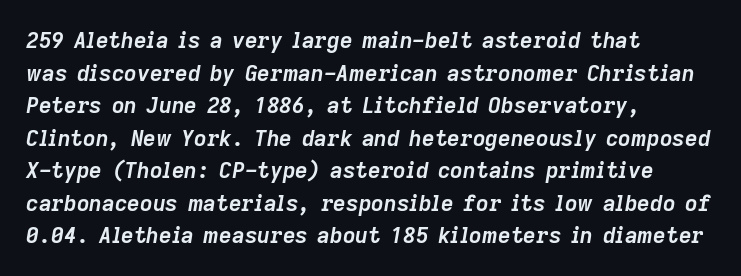
Q: Is the text bold? A: Yes.
Q: Is the text italic (slanted)? A: Yes, it leans right by about 9 degrees.
Q: Is the text underlined? A: No.
Q: How is the paragraph aligned? A: Left-aligned.
Q: Is the spacing between letters normal or unusually wide? A: Normal.
Q: Is the spacing between lines tight, normal or loose? A: Normal.
